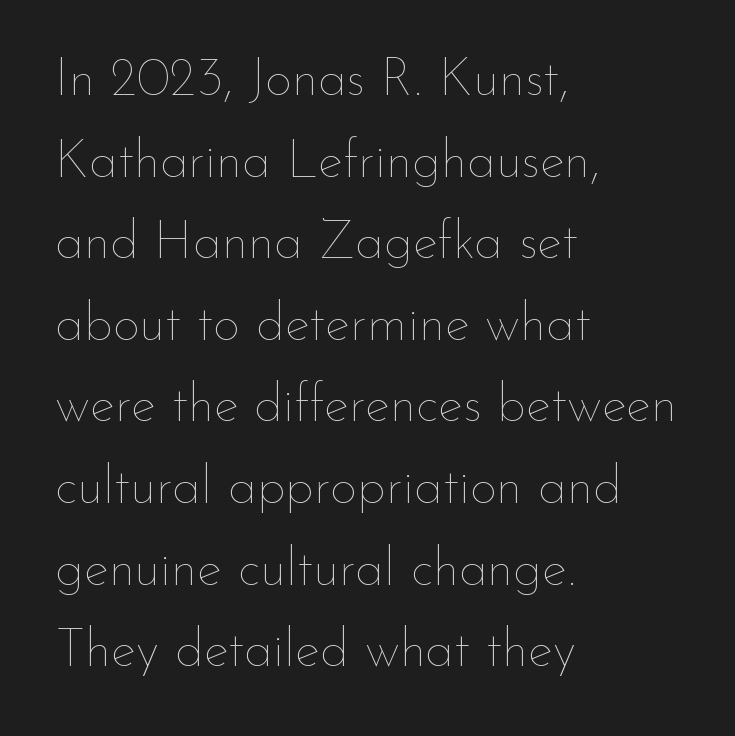
Descenders are the only things crossing below the line. The lines are quadded left. Looks like regular typesetting: each glyph gets only the width it needs. Upright lettering throughout.
